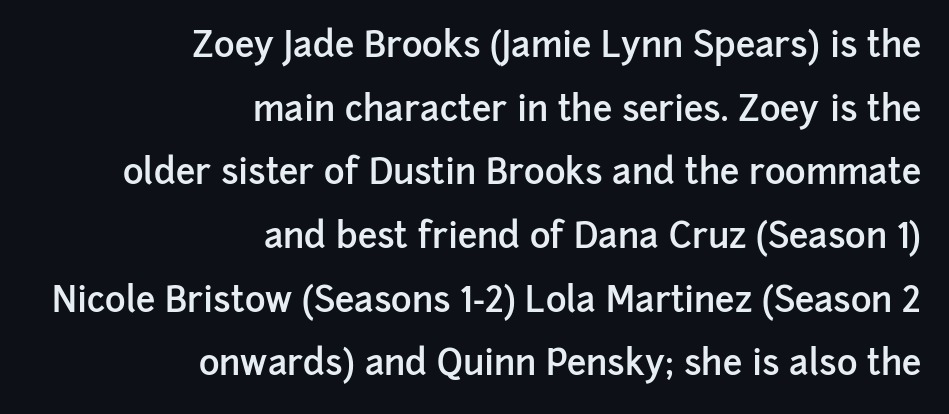
{"serif": "no", "italic": "no", "bold": "semi", "weight": "semibold", "width": "normal", "stroke_contrast": "low", "x_height": "medium", "monospaced": "no", "underline": "no", "align": "right", "line_spacing_ratio": 1.82, "letter_spacing": "normal", "letter_spacing_em": 0.0, "glyph_px": 35}
